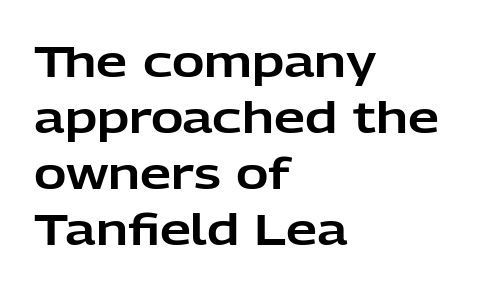
{"serif": "no", "italic": "no", "width": "normal", "stroke_contrast": "low", "x_height": "medium", "monospaced": "no", "underline": "no", "align": "left", "line_spacing": "normal", "line_spacing_ratio": 1.27, "letter_spacing": "normal", "letter_spacing_em": 0.0, "glyph_px": 44}
